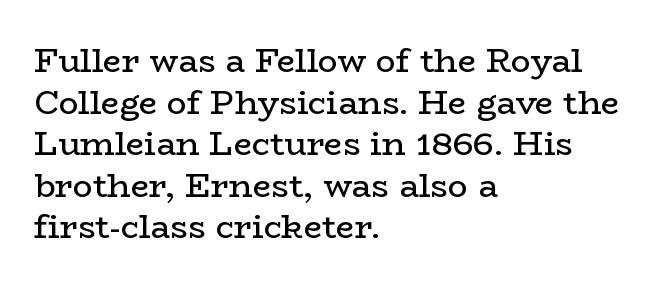
Bold? No — there's no thickening of the strokes. A typesetter would label this face a serif. The lines are quadded left. Observe the ordinary spacing: letters are neighbours, not strangers. No italicization has been applied; the sample stays upright. Whoever set this chose a conventional vertical rhythm.
